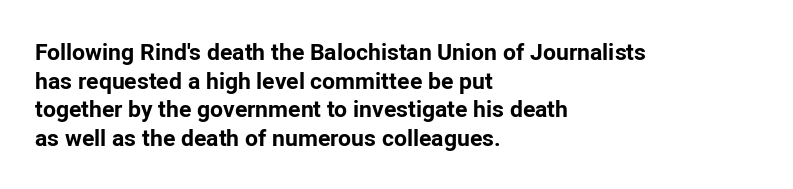
Q: Is the text bold? A: Yes.
Q: Is the text italic (slanted)? A: No, it is upright.
Q: Is the text underlined? A: No.
Q: How is the paragraph aligned? A: Left-aligned.
Q: Is the spacing between letters normal or unusually wide? A: Normal.
Q: Is the spacing between lines tight, normal or loose? A: Normal.
